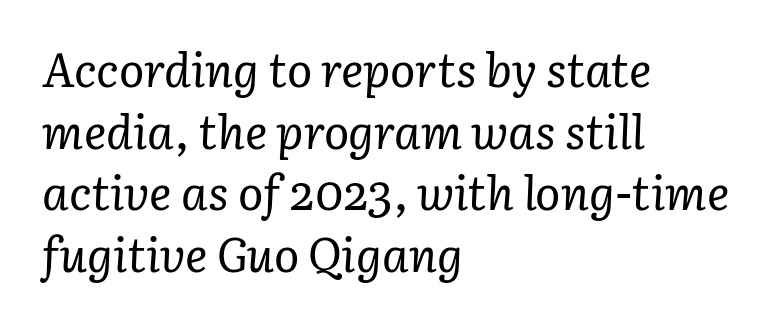
Clear beneath every line of the passage. Type style note: has serifs. If you measured baseline to baseline, you'd find a middling distance. The paragraph has a hard left edge and a soft right edge. Varying glyph widths throughout — classic text-font behaviour. Bold? No — there's no thickening of the strokes.
